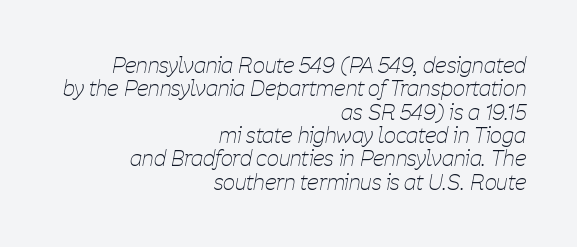
{"italic": "yes", "lean": "right", "slant_degrees": 11, "bold": "no", "underline": "no", "align": "right", "line_spacing": "tight", "line_spacing_ratio": 1.11, "letter_spacing": "normal", "letter_spacing_em": 0.0, "glyph_px": 21}
